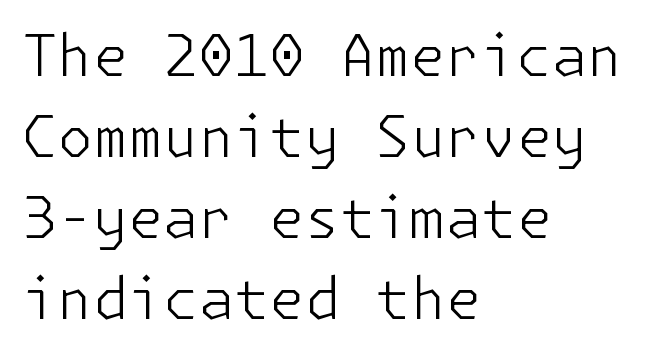
Q: Is the text bold? A: No.
Q: Is the text italic (slanted)? A: No, it is upright.
Q: Is the typeface a serif or a sans-serif typeface? A: Sans-serif.
Q: Is the text underlined? A: No.
Q: How is the paragraph aligned? A: Left-aligned.
Q: Is the spacing between letters normal or unusually wide? A: Normal.
Q: Is the spacing between lines tight, normal or loose? A: Normal.
Q: Width (condensed, normal, or wide)? A: Normal.
Q: Stroke contrast? A: Low.
Q: x-height? A: Medium.
